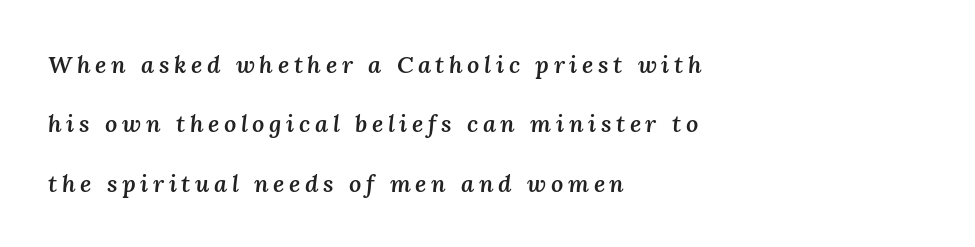
Q: Is the text bold? A: Semi-bold.
Q: Is the text italic (slanted)? A: Yes, it leans right by about 3 degrees.
Q: Is the text underlined? A: No.
Q: How is the paragraph aligned? A: Left-aligned.
Q: Is the spacing between lines tight, normal or loose? A: Loose.
